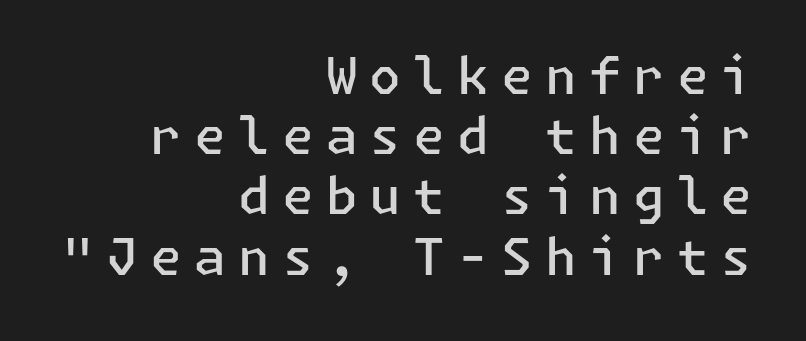
Students, this is semibold: more ink than regular, less than bold. Glyph-to-glyph distance is far greater than everyday printed text. Do the letters lean? They stand straight. A bare baseline throughout the passage.
